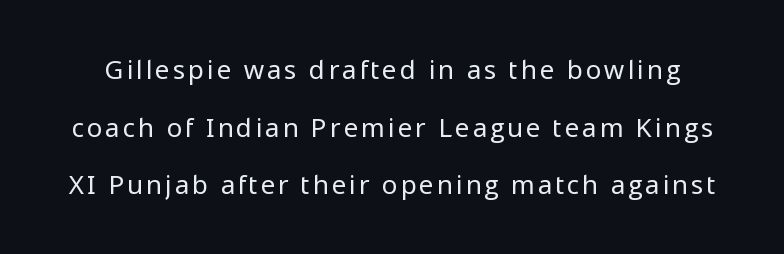
The image shows 26 px text type, upright; set loose line spacing (2.22x), not underlined.
